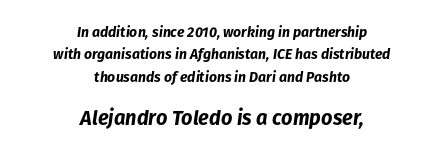
The image shows 20 px bold type, italic (leaning right); set centered, normal line spacing (1.6x), normal letter spacing, not underlined; the second (bottom) block is 1.43x larger.
